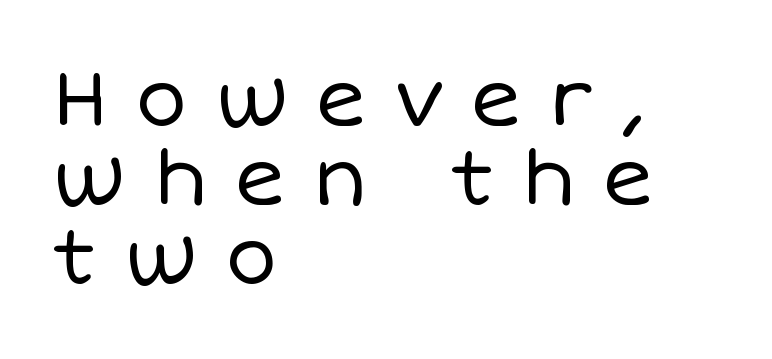
{"italic": "no", "bold": "no", "weight": "regular", "width": "normal", "stroke_contrast": "low", "x_height": "large", "monospaced": "no", "underline": "no", "align": "left", "line_spacing": "tight", "line_spacing_ratio": 1.01, "letter_spacing": "wide", "letter_spacing_em": 0.35, "glyph_px": 78}
